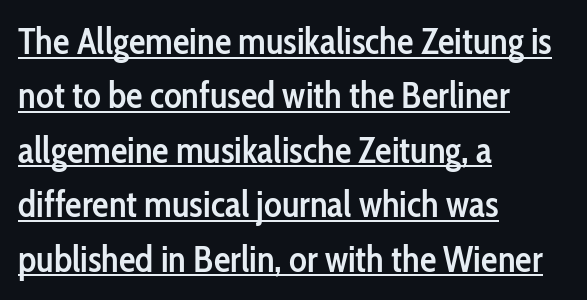
The image shows 37 px semibold, condensed sans-serif type, upright; set left-aligned, normal line spacing (1.47x), normal letter spacing, underlined; low stroke contrast and a medium x-height.
